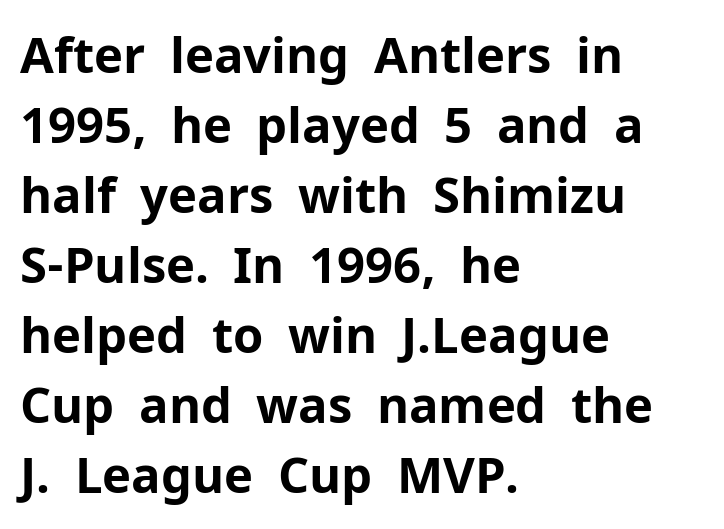
{"serif": "no", "italic": "no", "bold": "yes", "weight": "bold", "width": "normal", "stroke_contrast": "low", "x_height": "medium", "monospaced": "no", "underline": "no", "align": "left", "line_spacing": "normal", "line_spacing_ratio": 1.43, "letter_spacing": "normal", "letter_spacing_em": 0.0, "glyph_px": 49}
